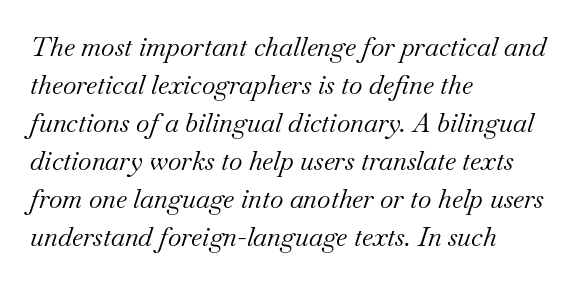
Q: Is the text bold? A: No.
Q: Is the text italic (slanted)? A: Yes, it leans right by about 18 degrees.
Q: Is the text underlined? A: No.
Q: How is the paragraph aligned? A: Left-aligned.
Q: Is the spacing between letters normal or unusually wide? A: Normal.
Q: Is the spacing between lines tight, normal or loose? A: Normal.
